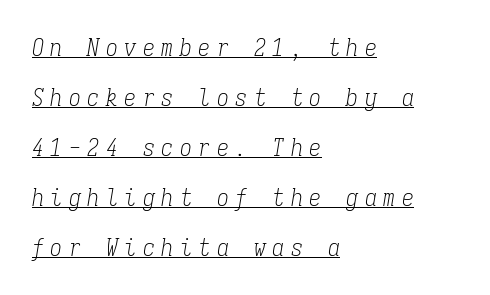
The image shows 24 px text type, italic (leaning right); set left-aligned, loose line spacing (2.08x), unusually wide letter spacing (+0.27 em), underlined.
